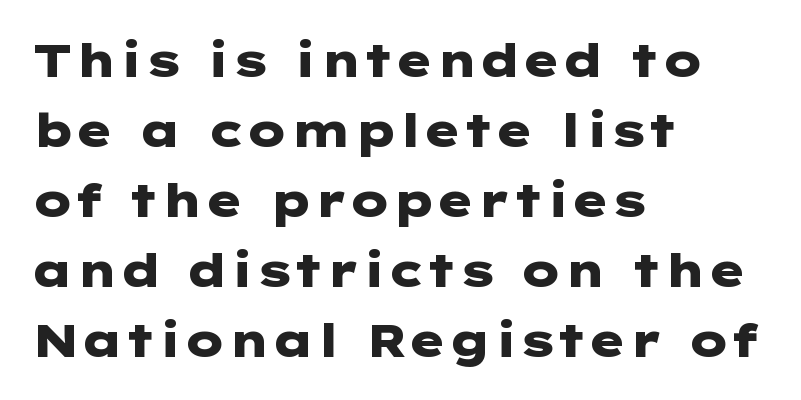
The face used here is rendered with its standard letterfit. The lines are quadded left. Students, observe: this is what conventionally led text looks like. Only glyphs here, with clear space below each row. Look at the bottom of the vertical strokes: they stop flat, with no serifs. Posture: upright roman.
